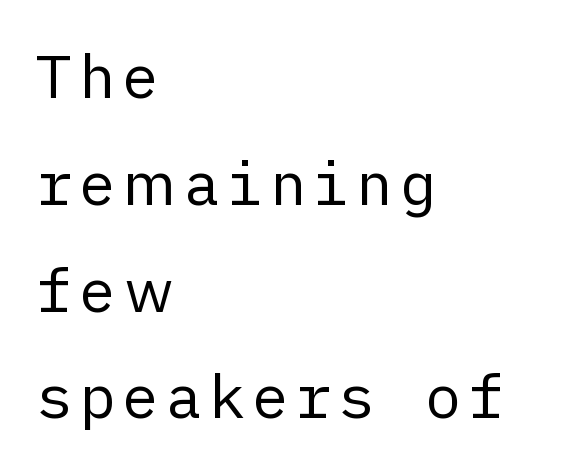
Horizontally, the lines are justified to the leading edge only. The letters look calm and open, with moderate or lighter stems. This rendering features lettering with no underline. Posture: upright roman.
